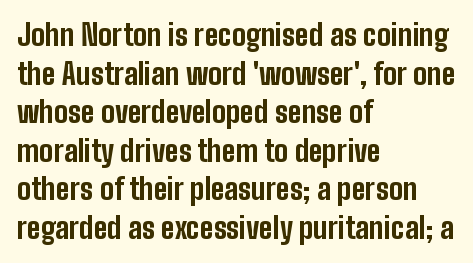
These lines are composed in type without serifs. Horizontally, the lines are justified to the leading edge only. The lettering holds an erect, upright posture throughout. The letters are bold, with thick, heavy strokes. Nobody touched the tracking dial on this one.
